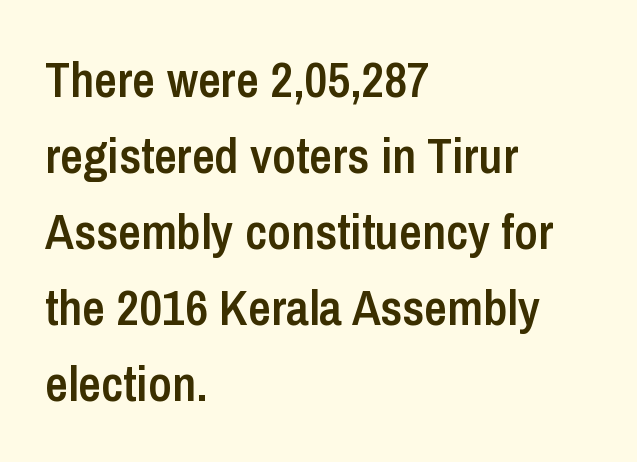
Q: Is the text bold? A: Semi-bold.
Q: Is the text italic (slanted)? A: No, it is upright.
Q: Is the typeface a serif or a sans-serif typeface? A: Sans-serif.
Q: Is the text underlined? A: No.
Q: How is the paragraph aligned? A: Left-aligned.
Q: Is the spacing between letters normal or unusually wide? A: Normal.
Q: Is the spacing between lines tight, normal or loose? A: Normal.
Q: Width (condensed, normal, or wide)? A: Condensed.
Q: Stroke contrast? A: Low.
Q: x-height? A: Medium.
Q: Monospaced? A: No.
